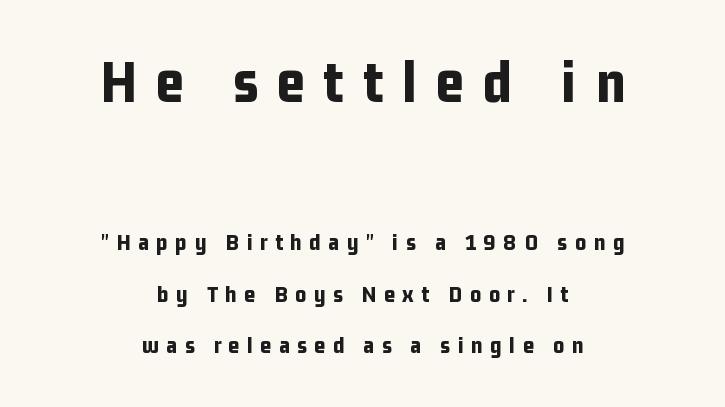
Q: Is the text bold? A: Yes.
Q: Is the text italic (slanted)? A: No, it is upright.
Q: Is the typeface a serif or a sans-serif typeface? A: Sans-serif.
Q: Is the text underlined? A: No.
Q: How is the paragraph aligned? A: Centered.
Q: Is the spacing between letters normal or unusually wide? A: Unusually wide.
Q: Is the spacing between lines tight, normal or loose? A: Loose.
Q: Which block of text is set in a larger size, the first (top) or the second (bottom)? A: The first (top) one.
Q: Width (condensed, normal, or wide)? A: Condensed.
Q: Stroke contrast? A: Low.
Q: x-height? A: Medium.
Q: Monospaced? A: No.
